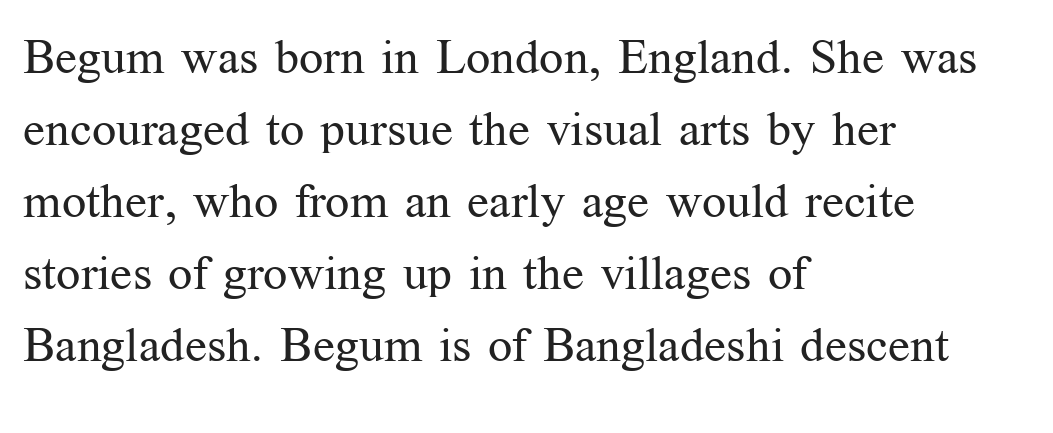
{"serif": "yes", "italic": "no", "bold": "no", "weight": "regular", "width": "normal", "stroke_contrast": "medium", "x_height": "medium", "monospaced": "no", "underline": "no", "align": "left", "line_spacing": "normal", "line_spacing_ratio": 1.5, "letter_spacing": "normal", "letter_spacing_em": 0.0, "glyph_px": 48}
